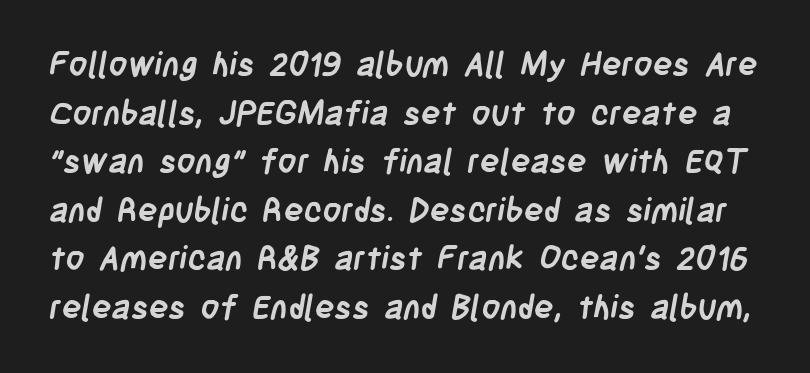
The image shows 33 px semibold, condensed sans-serif type; set normal line spacing (1.47x), normal letter spacing, not underlined; low stroke contrast and a large x-height.
